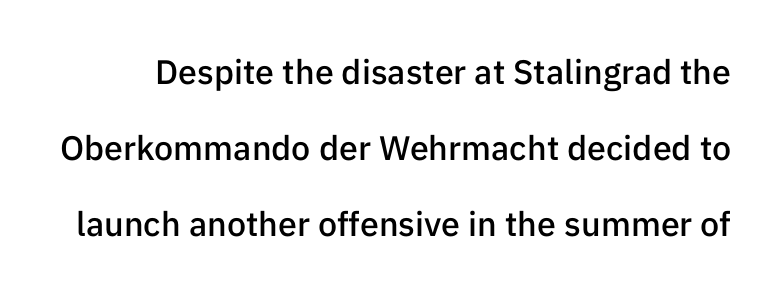
{"serif": "no", "italic": "no", "bold": "semi", "weight": "semibold", "width": "normal", "stroke_contrast": "low", "x_height": "medium", "monospaced": "no", "underline": "no", "line_spacing": "loose", "line_spacing_ratio": 2.24, "letter_spacing": "normal", "letter_spacing_em": 0.0, "glyph_px": 34}
